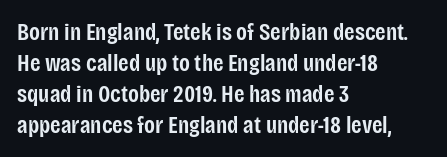
Q: Is the text bold? A: Semi-bold.
Q: Is the text italic (slanted)? A: No, it is upright.
Q: Is the text underlined? A: No.
Q: How is the paragraph aligned? A: Left-aligned.
Q: Is the spacing between letters normal or unusually wide? A: Normal.
Q: Is the spacing between lines tight, normal or loose? A: Normal.
